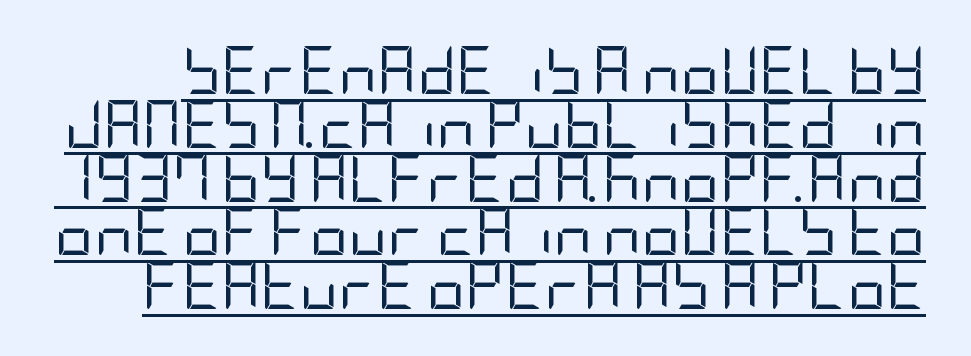
The image shows 48 px regular-weight, condensed sans-serif type, upright; set tight line spacing (1.12x), normal letter spacing, underlined; low stroke contrast and a large x-height.
